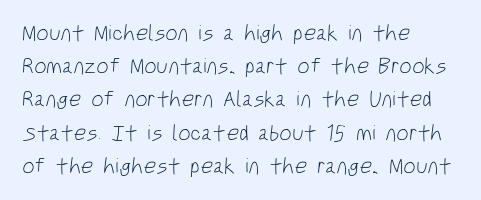
The image shows 22 px text type; set left-aligned, normal line spacing (1.51x), normal letter spacing, not underlined.
